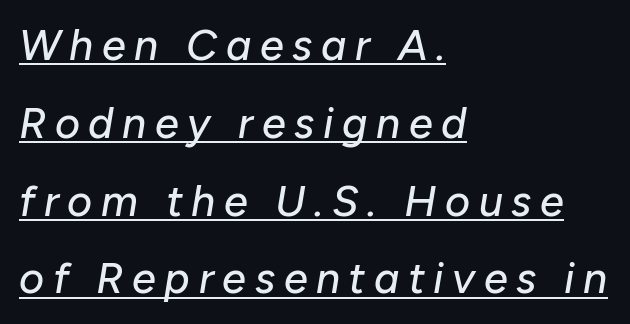
The image shows 43 px text type, italic (leaning right); set left-aligned, line spacing 1.81x, unusually wide letter spacing (+0.2 em), underlined; low stroke contrast and a medium x-height.
